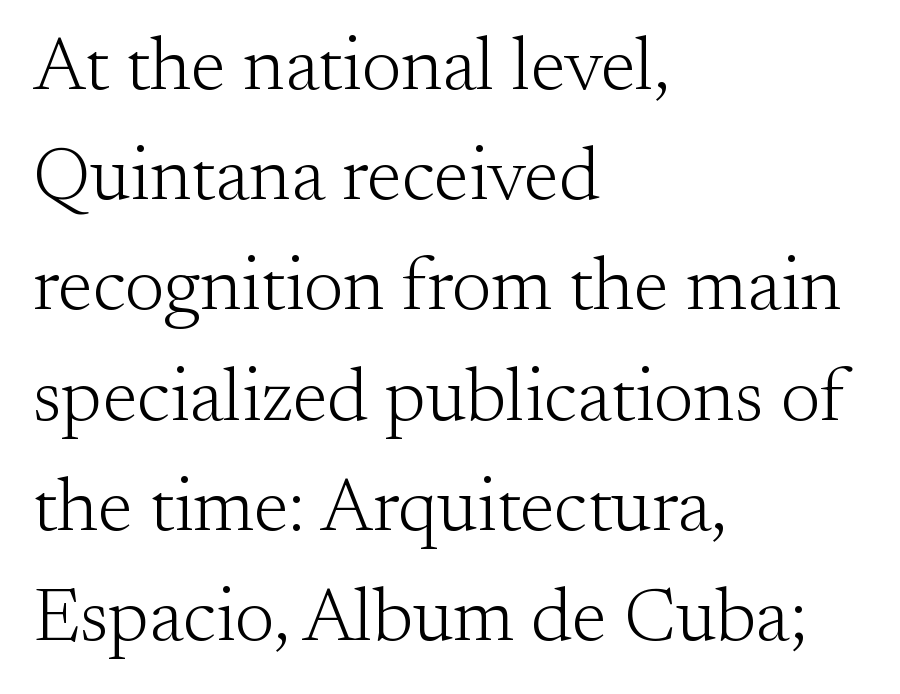
Q: Is the text bold? A: No.
Q: Is the text italic (slanted)? A: No, it is upright.
Q: Is the typeface a serif or a sans-serif typeface? A: Serif.
Q: Is the text underlined? A: No.
Q: How is the paragraph aligned? A: Left-aligned.
Q: Is the spacing between letters normal or unusually wide? A: Normal.
Q: Is the spacing between lines tight, normal or loose? A: Normal.
Q: Width (condensed, normal, or wide)? A: Normal.
Q: Stroke contrast? A: Medium.
Q: x-height? A: Small.
Q: Monospaced? A: No.
